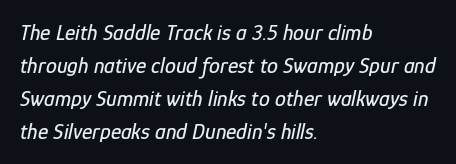
Evenly set lines give the paragraph a standard silhouette. Characters are canted at an angle relative to the baseline's perpendicular. Between one letter and the next there's only the usual sliver of space. Decoration check: the copy has no underline. This sample is left-justified, so line endings fall wherever the words run out.
